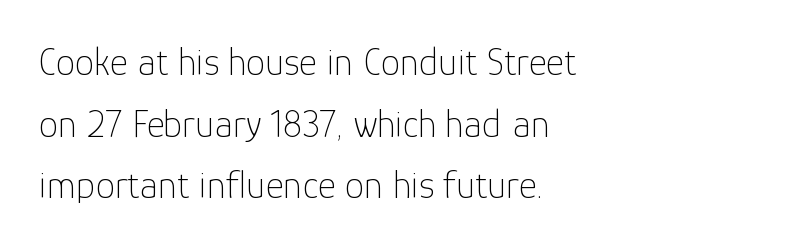
Type style note: lacks serifs. Regarding leading, the lines here are spaced in the standard way. Is this a fixed-width face? No — the glyphs have proportional, varying widths. It's the straight-up-and-down kind of type. The typeface has the unassuming heft of standard copy or less.
